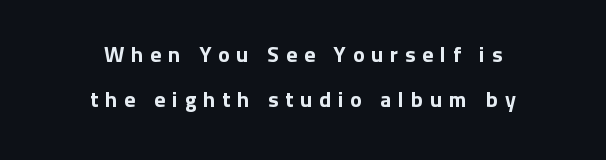
{"italic": "no", "bold": "yes", "underline": "no", "align": "center", "line_spacing": "loose", "line_spacing_ratio": 2.06, "letter_spacing": "wide", "letter_spacing_em": 0.31, "glyph_px": 22}
